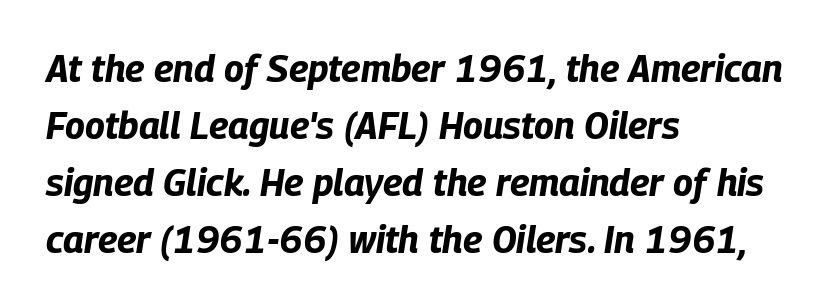
Q: Is the text bold? A: Yes.
Q: Is the text italic (slanted)? A: Yes, it leans right by about 9 degrees.
Q: Is the text underlined? A: No.
Q: How is the paragraph aligned? A: Left-aligned.
Q: Is the spacing between letters normal or unusually wide? A: Normal.
Q: Is the spacing between lines tight, normal or loose? A: Normal.
Q: Width (condensed, normal, or wide)? A: Condensed.
Q: Stroke contrast? A: Low.
Q: x-height? A: Large.
Q: Monospaced? A: No.
